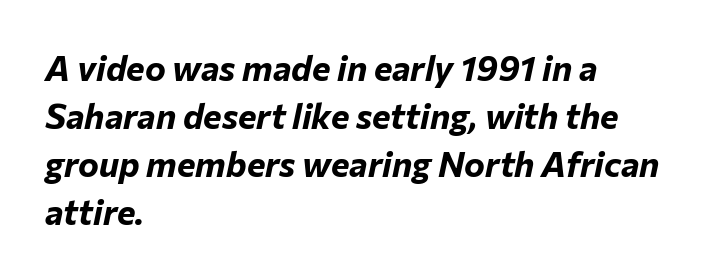
Q: Is the text bold? A: Yes.
Q: Is the text italic (slanted)? A: Yes, it leans right by about 12 degrees.
Q: Is the text underlined? A: No.
Q: How is the paragraph aligned? A: Left-aligned.
Q: Is the spacing between letters normal or unusually wide? A: Normal.
Q: Is the spacing between lines tight, normal or loose? A: Normal.
Q: Width (condensed, normal, or wide)? A: Normal.
Q: Stroke contrast? A: Low.
Q: x-height? A: Medium.
Q: Monospaced? A: No.
